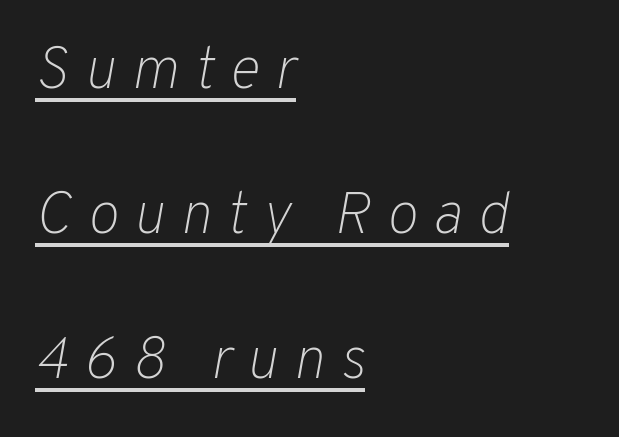
Q: Is the text bold? A: No.
Q: Is the text italic (slanted)? A: Yes, it leans right by about 10 degrees.
Q: Is the text underlined? A: Yes.
Q: How is the paragraph aligned? A: Left-aligned.
Q: Is the spacing between letters normal or unusually wide? A: Unusually wide.
Q: Is the spacing between lines tight, normal or loose? A: Loose.
Q: Width (condensed, normal, or wide)? A: Normal.
Q: Stroke contrast? A: Low.
Q: x-height? A: Medium.
Q: Monospaced? A: No.
